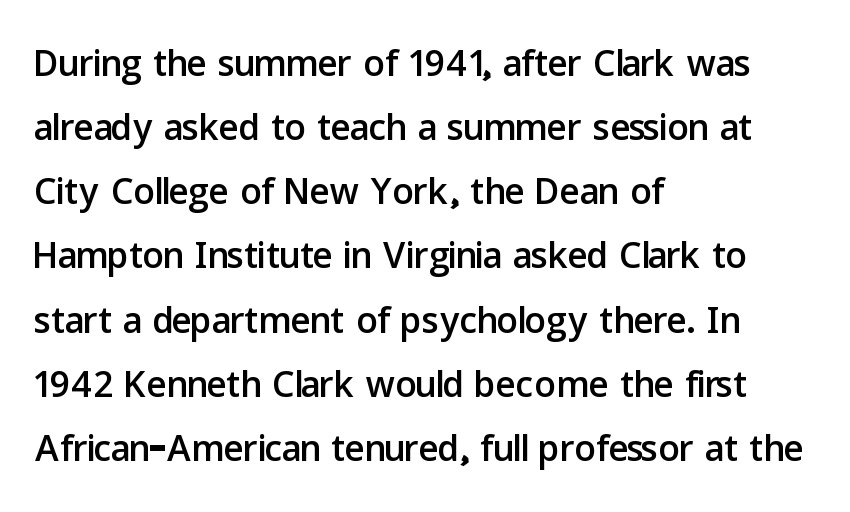
Q: Is the text italic (slanted)? A: No, it is upright.
Q: Is the typeface a serif or a sans-serif typeface? A: Sans-serif.
Q: Is the text underlined? A: No.
Q: How is the paragraph aligned? A: Left-aligned.
Q: Is the spacing between letters normal or unusually wide? A: Normal.
Q: Width (condensed, normal, or wide)? A: Normal.
Q: Stroke contrast? A: Low.
Q: x-height? A: Medium.
Q: Monospaced? A: No.
